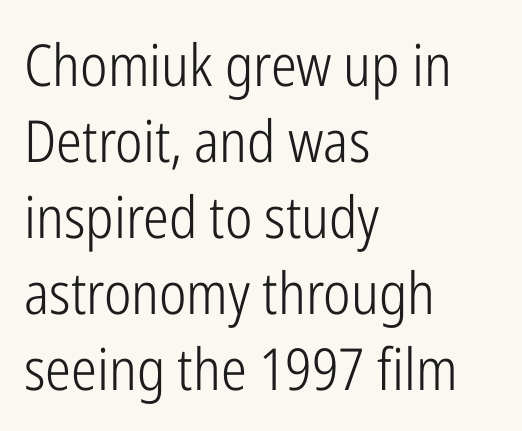
Q: Is the text bold? A: No.
Q: Is the text italic (slanted)? A: No, it is upright.
Q: Is the typeface a serif or a sans-serif typeface? A: Sans-serif.
Q: Is the text underlined? A: No.
Q: How is the paragraph aligned? A: Left-aligned.
Q: Is the spacing between letters normal or unusually wide? A: Normal.
Q: Is the spacing between lines tight, normal or loose? A: Normal.
Q: Width (condensed, normal, or wide)? A: Condensed.
Q: Stroke contrast? A: Low.
Q: x-height? A: Medium.
Q: Monospaced? A: No.
